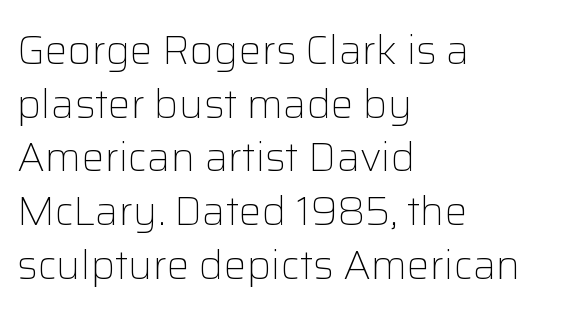
The type sits square on the baseline with zero lean. The face looks like a standard text weight, possibly lighter. Nothing sits at the stroke ends, so this counts as sans-serif. What stands out about the letter spacing? Nothing — it is the standard amount.
